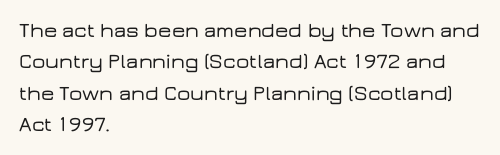
{"italic": "no", "underline": "no", "align": "left", "line_spacing": "normal", "line_spacing_ratio": 1.49, "letter_spacing": "normal", "letter_spacing_em": 0.0, "glyph_px": 21}
